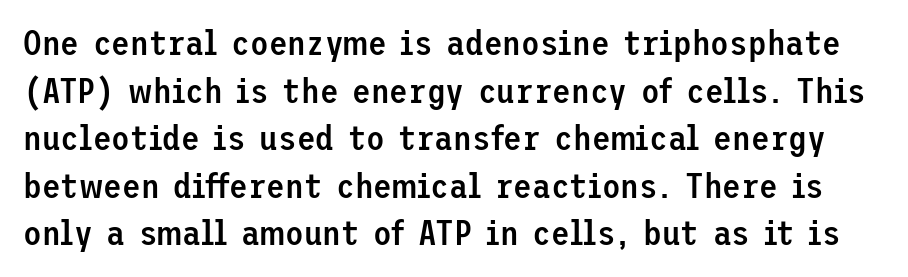
The image shows 34 px semibold sans-serif type, upright; set normal line spacing (1.4x), normal letter spacing, not underlined; low stroke contrast and a medium x-height.
